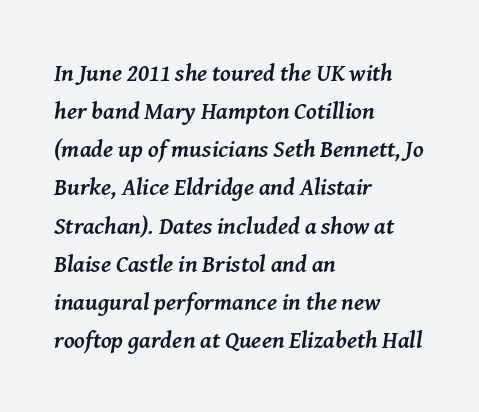
Q: Is the text bold? A: Yes.
Q: Is the text italic (slanted)? A: Yes, it leans right by about 8 degrees.
Q: Is the text underlined? A: No.
Q: How is the paragraph aligned? A: Left-aligned.
Q: Is the spacing between letters normal or unusually wide? A: Normal.
Q: Is the spacing between lines tight, normal or loose? A: Normal.
